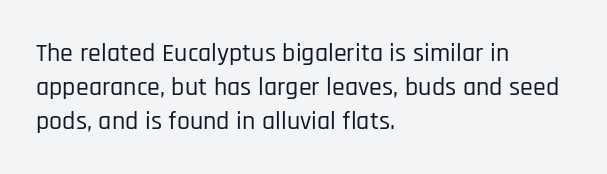
Q: Is the text italic (slanted)? A: No, it is upright.
Q: Is the text underlined? A: No.
Q: How is the paragraph aligned? A: Left-aligned.
Q: Is the spacing between letters normal or unusually wide? A: Normal.
Q: Is the spacing between lines tight, normal or loose? A: Normal.
